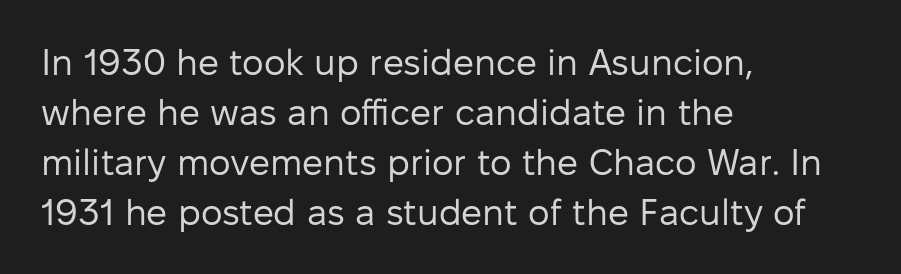
{"serif": "no", "italic": "no", "bold": "no", "weight": "regular", "width": "normal", "stroke_contrast": "low", "x_height": "medium", "monospaced": "no", "underline": "no", "align": "left", "line_spacing": "normal", "line_spacing_ratio": 1.35, "letter_spacing": "normal", "letter_spacing_em": 0.0, "glyph_px": 37}
